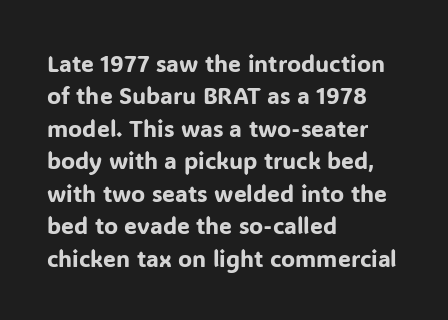
Q: Is the text italic (slanted)? A: No, it is upright.
Q: Is the text underlined? A: No.
Q: How is the paragraph aligned? A: Left-aligned.
Q: Is the spacing between letters normal or unusually wide? A: Normal.
Q: Is the spacing between lines tight, normal or loose? A: Normal.
